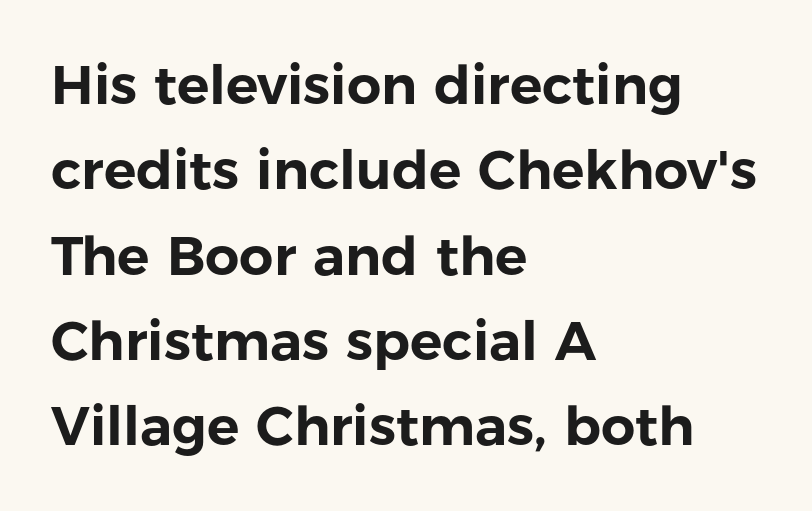
Normally led — the rows are evenly, conventionally spaced. The foot of each line stays bare and open. Looks like regular typesetting: each glyph gets only the width it needs. The specimen reads as upright at a glance.
